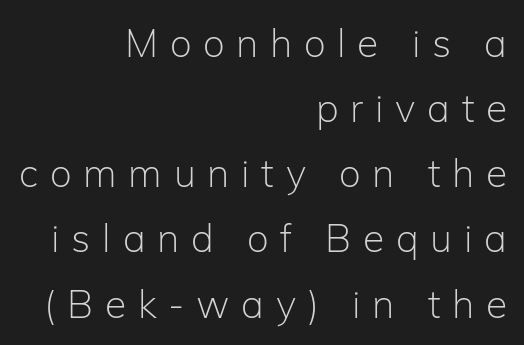
Q: Is the text bold? A: No.
Q: Is the text italic (slanted)? A: No, it is upright.
Q: Is the typeface a serif or a sans-serif typeface? A: Sans-serif.
Q: Is the text underlined? A: No.
Q: How is the paragraph aligned? A: Right-aligned.
Q: Is the spacing between letters normal or unusually wide? A: Unusually wide.
Q: Is the spacing between lines tight, normal or loose? A: Normal.
Q: Width (condensed, normal, or wide)? A: Normal.
Q: Stroke contrast? A: Low.
Q: x-height? A: Medium.
Q: Monospaced? A: No.
